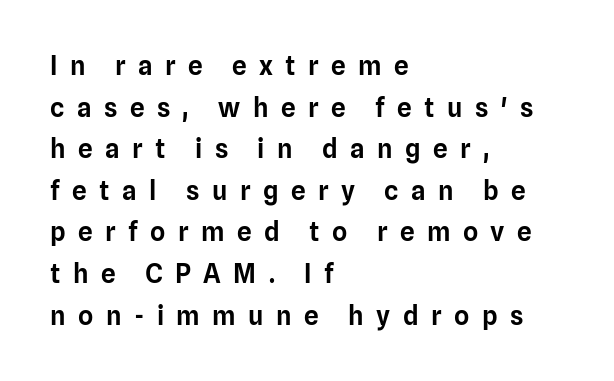
The image shows 26 px text type, upright; set left-aligned, normal line spacing (1.6x), unusually wide letter spacing (+0.48 em), not underlined.
